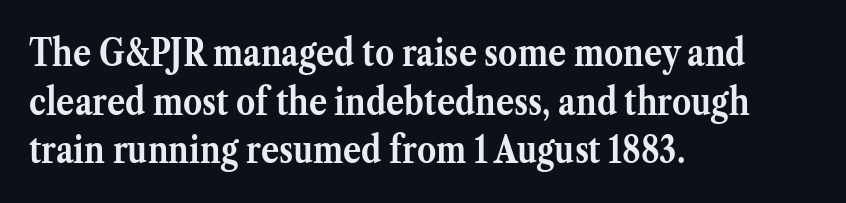
{"serif": "yes", "italic": "no", "bold": "yes", "weight": "semibold", "width": "normal", "stroke_contrast": "medium", "x_height": "medium", "monospaced": "no", "underline": "no", "align": "left", "line_spacing": "normal", "line_spacing_ratio": 1.28, "letter_spacing": "normal", "letter_spacing_em": 0.0, "glyph_px": 38}
